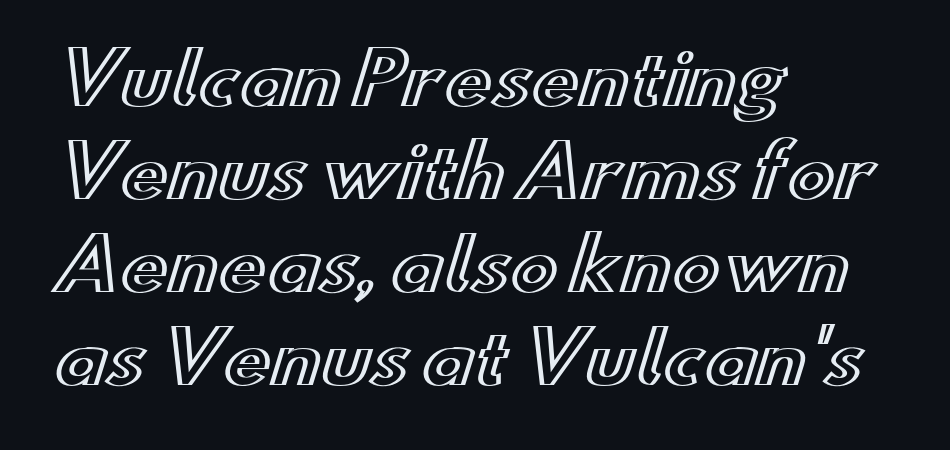
Q: Is the text italic (slanted)? A: Yes.
Q: Is the text underlined? A: No.
Q: How is the paragraph aligned? A: Left-aligned.
Q: Is the spacing between letters normal or unusually wide? A: Normal.
Q: Is the spacing between lines tight, normal or loose? A: Normal.
Q: Width (condensed, normal, or wide)? A: Wide.
Q: x-height? A: Small.
Q: Monospaced? A: No.
